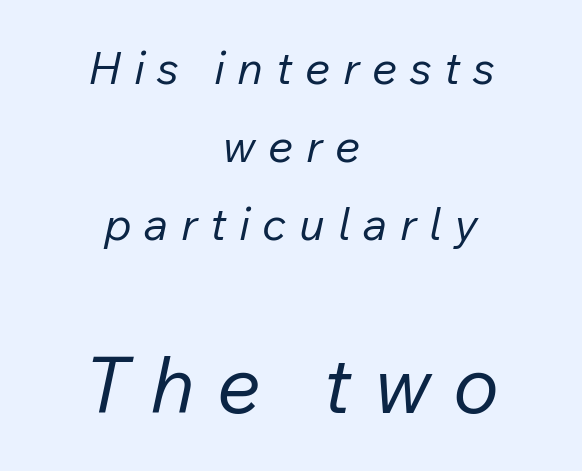
Q: Is the text bold? A: No.
Q: Is the text italic (slanted)? A: Yes, it leans right by about 12 degrees.
Q: Is the text underlined? A: No.
Q: How is the paragraph aligned? A: Centered.
Q: Is the spacing between letters normal or unusually wide? A: Unusually wide.
Q: Which block of text is set in a larger size, the first (top) or the second (bottom)? A: The second (bottom) one.
Q: Width (condensed, normal, or wide)? A: Normal.
Q: Stroke contrast? A: Low.
Q: x-height? A: Medium.
Q: Monospaced? A: No.
